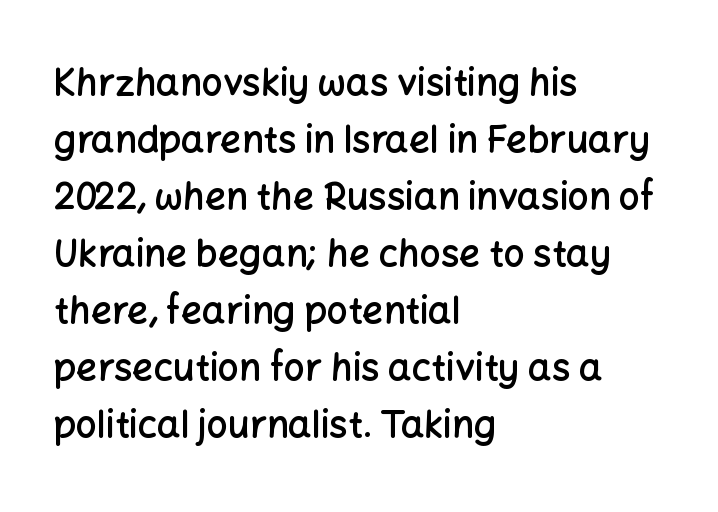
The image shows 37 px semibold sans-serif type, upright; set left-aligned, normal line spacing (1.54x), normal letter spacing, not underlined; low stroke contrast and a medium x-height.
